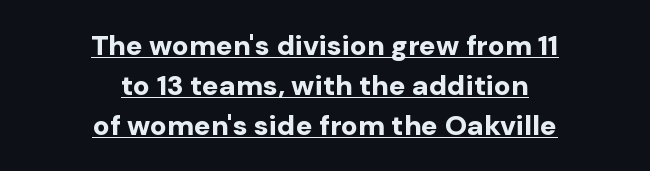
{"serif": "no", "italic": "no", "bold": "yes", "weight": "bold", "width": "normal", "stroke_contrast": "low", "x_height": "medium", "monospaced": "no", "underline": "yes", "align": "center", "line_spacing": "normal", "line_spacing_ratio": 1.42, "letter_spacing": "normal", "letter_spacing_em": 0.0, "glyph_px": 28}
